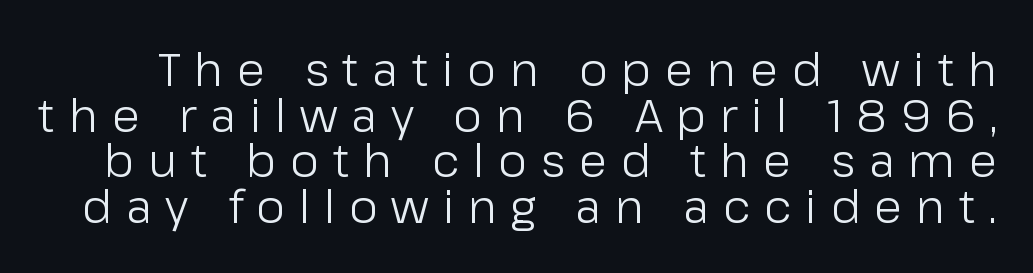
Only glyphs here, with clear space below each row. You can tell it's not italic because the verticals are truly vertical. The letterforms stand isolated, each surrounded by extra space. The type family on display is of the sans-serif kind. The font sits on the lighter half of the weight spectrum, regular included.
